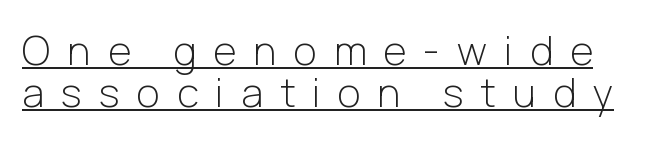
{"serif": "no", "italic": "no", "bold": "no", "weight": "light", "width": "normal", "stroke_contrast": "low", "x_height": "medium", "monospaced": "no", "underline": "yes", "line_spacing": "tight", "line_spacing_ratio": 1.05, "letter_spacing": "wide", "letter_spacing_em": 0.43, "glyph_px": 40}
